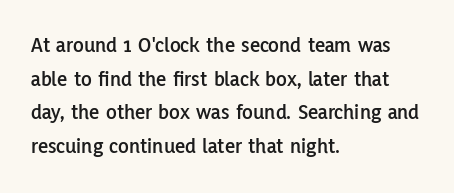
{"italic": "no", "underline": "no", "align": "left", "line_spacing": "normal", "line_spacing_ratio": 1.53, "letter_spacing": "normal", "letter_spacing_em": 0.0, "glyph_px": 22}
